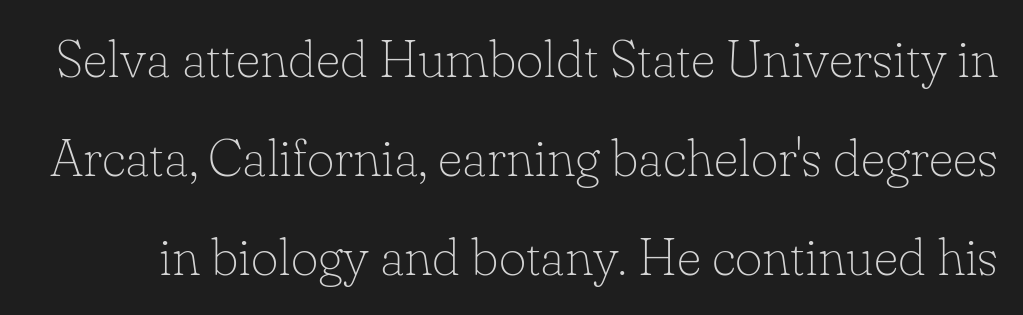
Q: Is the text bold? A: No.
Q: Is the text italic (slanted)? A: No, it is upright.
Q: Is the typeface a serif or a sans-serif typeface? A: Serif.
Q: Is the text underlined? A: No.
Q: Is the spacing between letters normal or unusually wide? A: Normal.
Q: Width (condensed, normal, or wide)? A: Normal.
Q: Stroke contrast? A: Low.
Q: x-height? A: Small.
Q: Monospaced? A: No.
